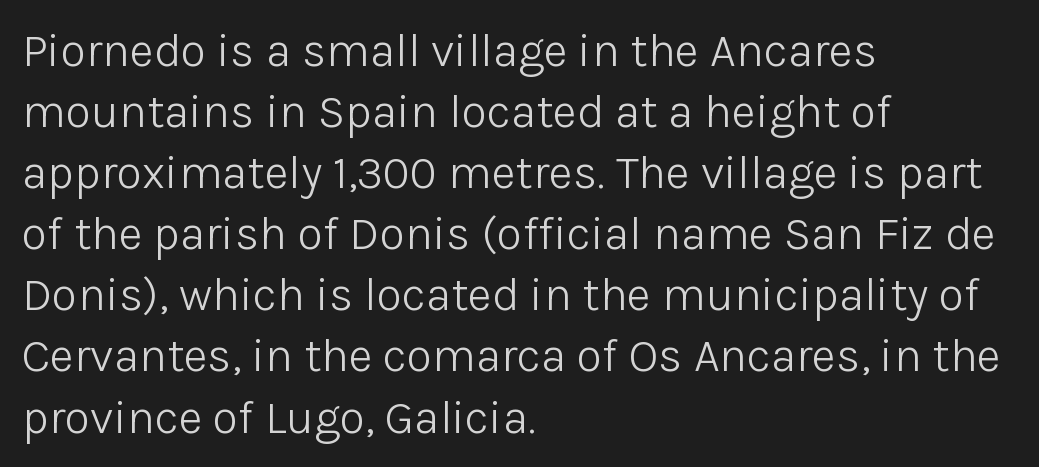
Does the type have serifs? No, each stem ends abruptly. Notice how the passage keeps a crisp vertical edge on the left only. Interline gaps are of average width in this sample. The string is rendered with underlining switched off.
